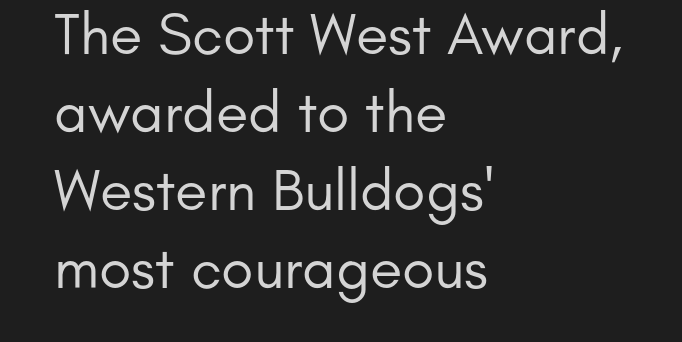
Q: Is the text bold? A: No.
Q: Is the text italic (slanted)? A: No, it is upright.
Q: Is the typeface a serif or a sans-serif typeface? A: Sans-serif.
Q: Is the text underlined? A: No.
Q: How is the paragraph aligned? A: Left-aligned.
Q: Is the spacing between letters normal or unusually wide? A: Normal.
Q: Is the spacing between lines tight, normal or loose? A: Normal.
Q: Width (condensed, normal, or wide)? A: Normal.
Q: Stroke contrast? A: Low.
Q: x-height? A: Small.
Q: Monospaced? A: No.
